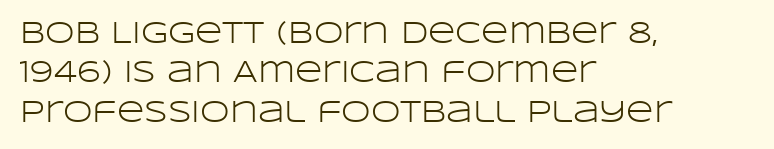
The image shows 30 px light, wide sans-serif type, upright; set left-aligned, normal line spacing (1.31x), normal letter spacing, not underlined; low stroke contrast and a large x-height.
